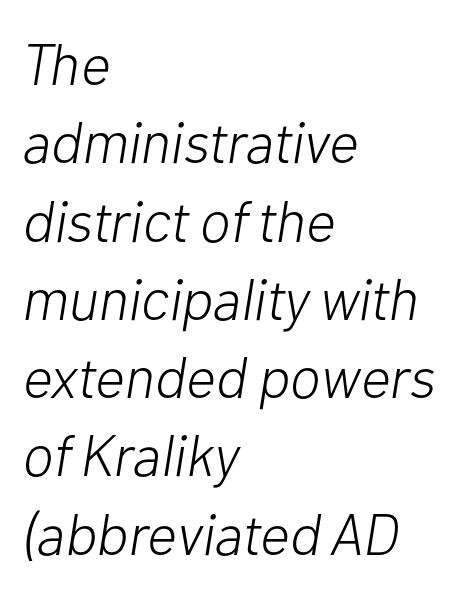
{"italic": "yes", "lean": "right", "slant_degrees": 10, "bold": "no", "weight": "light", "width": "normal", "stroke_contrast": "low", "x_height": "medium", "monospaced": "no", "underline": "no", "align": "left", "line_spacing": "normal", "line_spacing_ratio": 1.35, "letter_spacing": "normal", "letter_spacing_em": 0.0, "glyph_px": 58}
